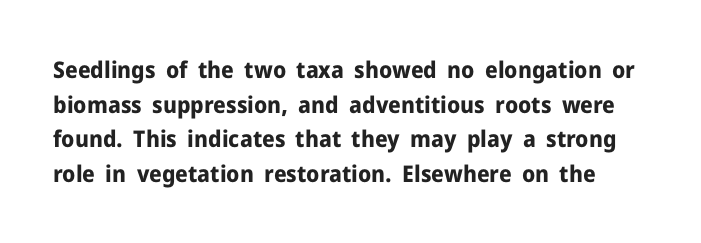
The image shows 23 px bold type, upright; set normal line spacing (1.51x), normal letter spacing, not underlined.
